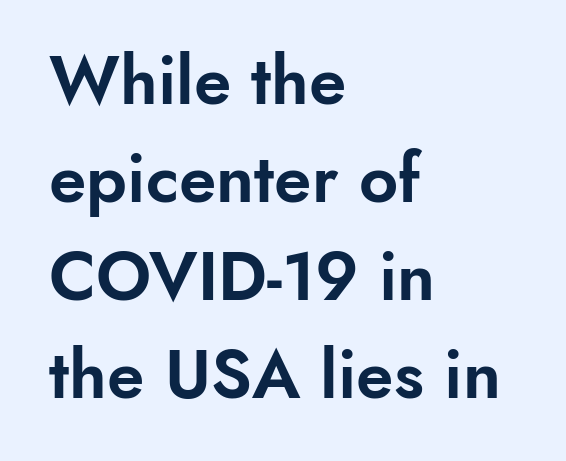
The image shows 68 px sans-serif type, upright; set left-aligned, normal line spacing (1.44x), normal letter spacing, not underlined; low stroke contrast and a small x-height.
